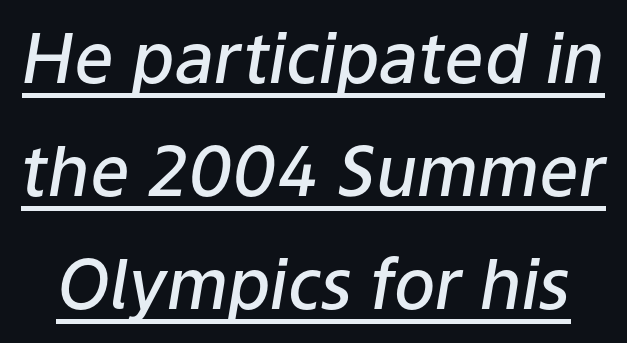
Quick note: interline space is typical. Italic: yes, the glyphs are oblique. The characters look somewhat weighty, a semibold short of true bold. Quick note: underline on. A typesetter would call this zero additional tracking.
